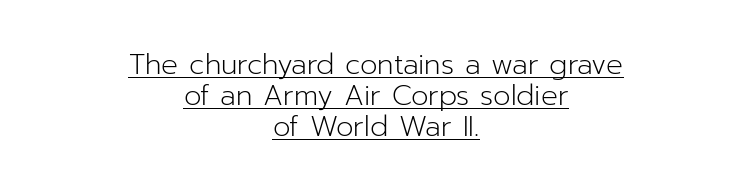
Q: Is the text bold? A: No.
Q: Is the text italic (slanted)? A: No, it is upright.
Q: Is the typeface a serif or a sans-serif typeface? A: Sans-serif.
Q: Is the text underlined? A: Yes.
Q: How is the paragraph aligned? A: Centered.
Q: Is the spacing between letters normal or unusually wide? A: Normal.
Q: Is the spacing between lines tight, normal or loose? A: Tight.
Q: Width (condensed, normal, or wide)? A: Normal.
Q: Stroke contrast? A: Low.
Q: x-height? A: Medium.
Q: Monospaced? A: No.
